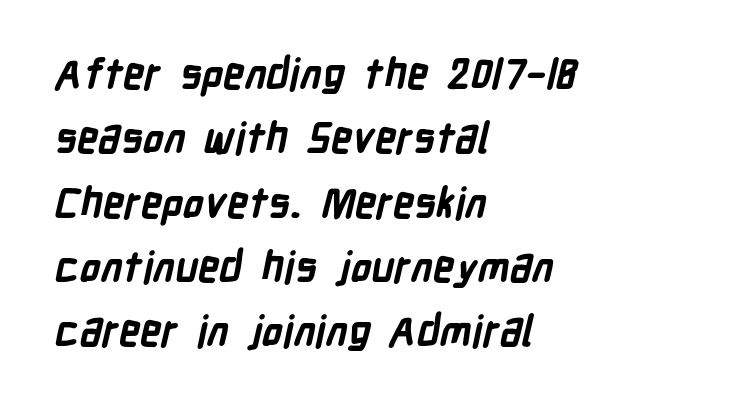
Unlike a traditional serif, this face leaves its strokes unadorned. The designer left line spacing at the default. Emphasis by weight is at full strength: bold. Notice how the passage keeps a crisp vertical edge on the left only.
